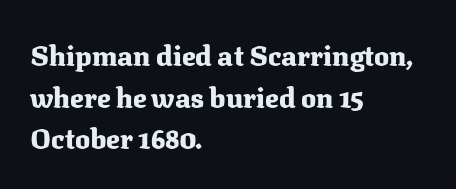
The image shows 28 px heavy serif type, upright; set left-aligned, normal line spacing (1.49x), normal letter spacing, not underlined; medium stroke contrast and a medium x-height.
